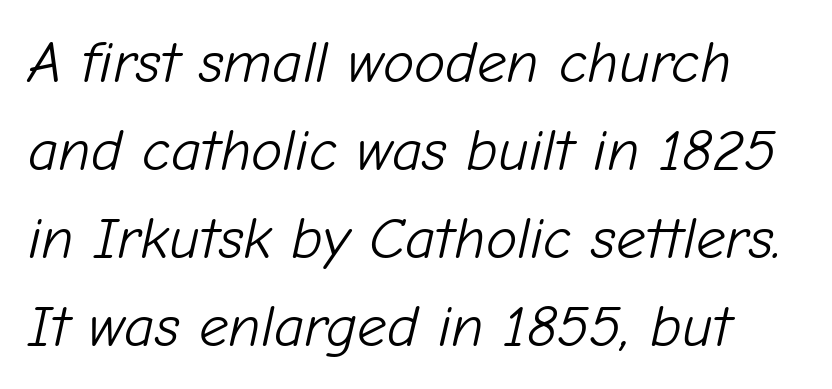
The image shows 59 px light type, italic (leaning right); set normal line spacing (1.49x), normal letter spacing, not underlined; low stroke contrast and a medium x-height.
